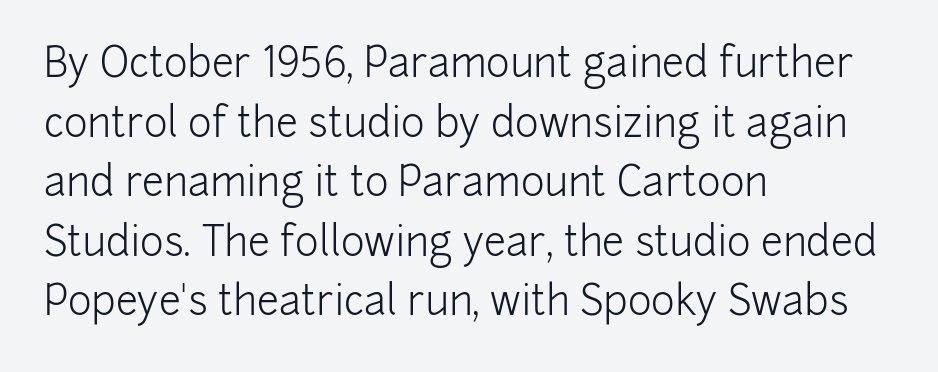
The image shows 40 px light sans-serif type, upright; set left-aligned, normal line spacing (1.49x), normal letter spacing, not underlined; low stroke contrast and a medium x-height.
